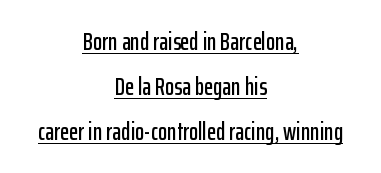
The image shows 24 px text type, upright; set centered, line spacing 1.87x, normal letter spacing, underlined.
